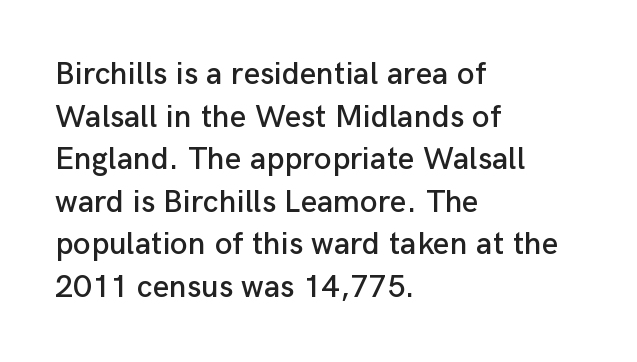
The image shows 32 px sans-serif type, upright; set left-aligned, normal line spacing (1.33x), normal letter spacing, not underlined; low stroke contrast and a medium x-height.
